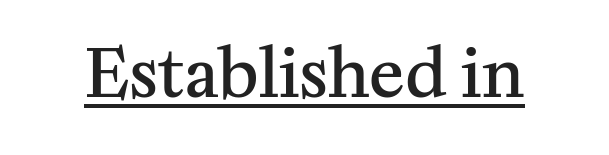
Q: Is the text bold? A: Semi-bold.
Q: Is the text italic (slanted)? A: No, it is upright.
Q: Is the typeface a serif or a sans-serif typeface? A: Serif.
Q: Is the text underlined? A: Yes.
Q: Is the spacing between letters normal or unusually wide? A: Normal.
Q: Width (condensed, normal, or wide)? A: Normal.
Q: Stroke contrast? A: Medium.
Q: x-height? A: Medium.
Q: Monospaced? A: No.
